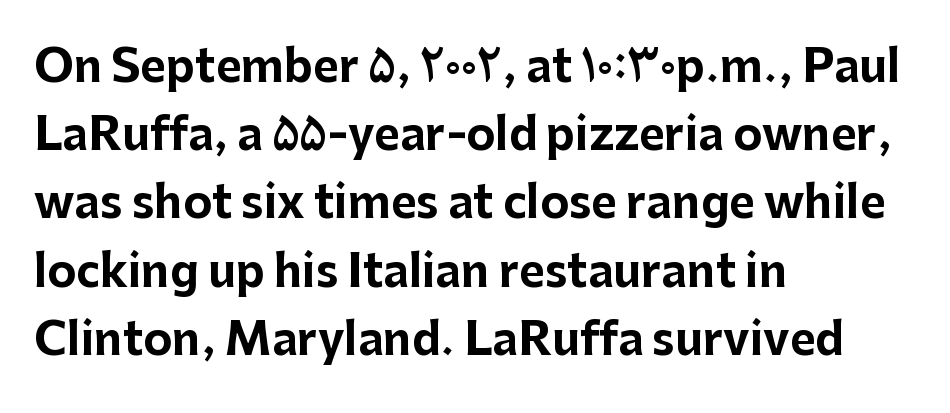
Q: Is the text bold? A: Yes.
Q: Is the text italic (slanted)? A: No, it is upright.
Q: Is the typeface a serif or a sans-serif typeface? A: Sans-serif.
Q: Is the text underlined? A: No.
Q: How is the paragraph aligned? A: Left-aligned.
Q: Is the spacing between letters normal or unusually wide? A: Normal.
Q: Is the spacing between lines tight, normal or loose? A: Normal.
Q: Width (condensed, normal, or wide)? A: Normal.
Q: Stroke contrast? A: Low.
Q: x-height? A: Medium.
Q: Monospaced? A: No.
